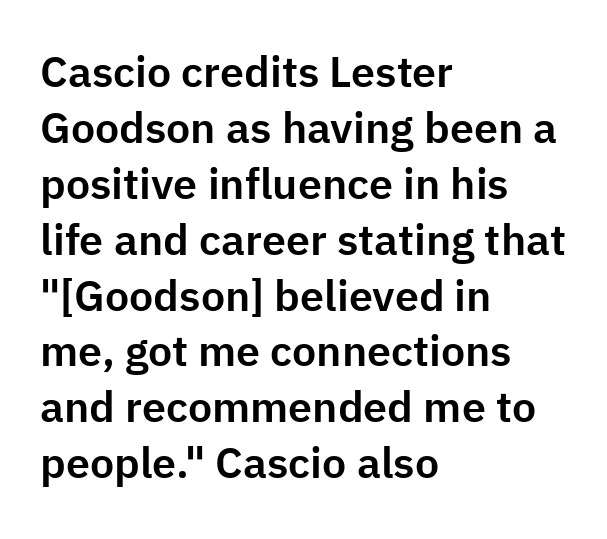
The image shows 43 px sans-serif type, upright; set left-aligned, normal line spacing (1.3x), normal letter spacing, not underlined; low stroke contrast and a medium x-height.
